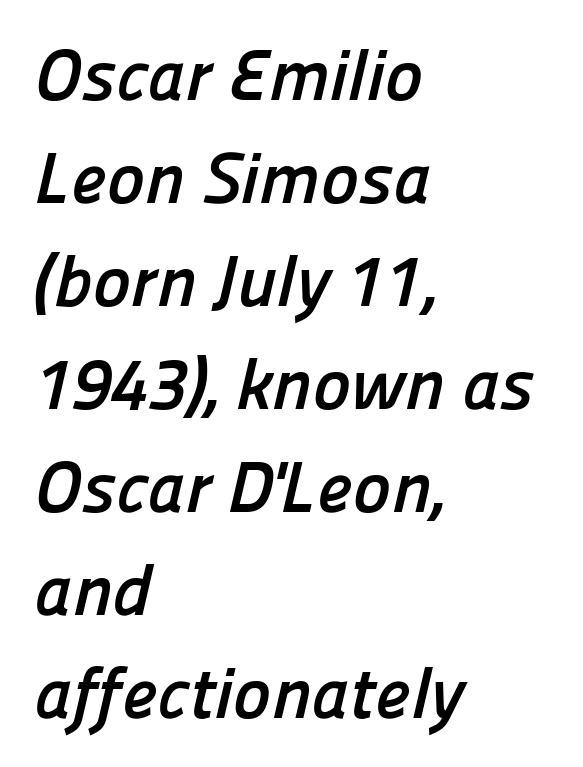
Q: Is the text bold? A: Yes.
Q: Is the typeface a serif or a sans-serif typeface? A: Sans-serif.
Q: Is the text underlined? A: No.
Q: How is the paragraph aligned? A: Left-aligned.
Q: Is the spacing between letters normal or unusually wide? A: Normal.
Q: Is the spacing between lines tight, normal or loose? A: Normal.
Q: Width (condensed, normal, or wide)? A: Normal.
Q: Stroke contrast? A: Low.
Q: x-height? A: Medium.
Q: Monospaced? A: No.
